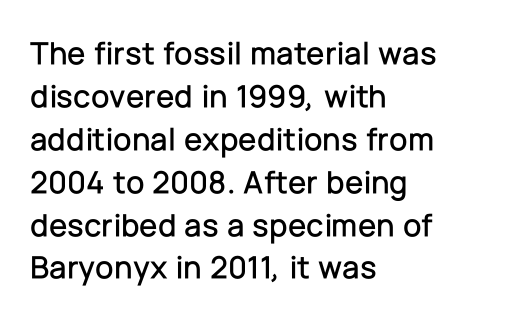
The image shows 33 px sans-serif type, upright; set left-aligned, normal line spacing (1.3x), normal letter spacing, not underlined; low stroke contrast and a medium x-height.
